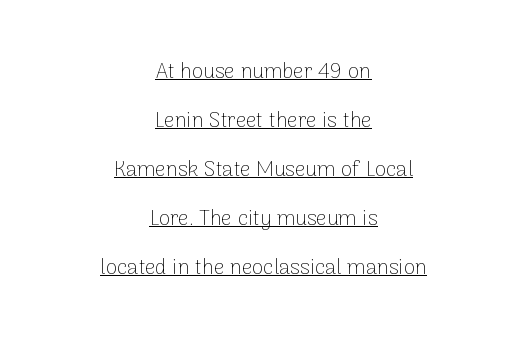
{"italic": "no", "bold": "no", "underline": "yes", "align": "center", "line_spacing": "loose", "line_spacing_ratio": 2.33, "letter_spacing": "normal", "letter_spacing_em": 0.0, "glyph_px": 21}
